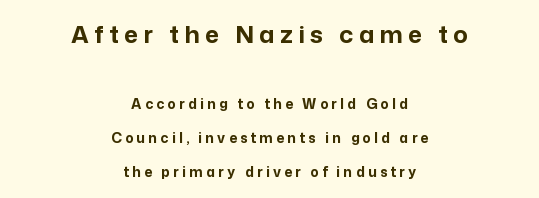
{"italic": "no", "bold": "yes", "underline": "no", "align": "center", "line_spacing": "loose", "line_spacing_ratio": 2.41, "letter_spacing": "wide", "letter_spacing_em": 0.23, "larger_block": "first", "size_ratio": 1.71, "glyph_px": 24}
